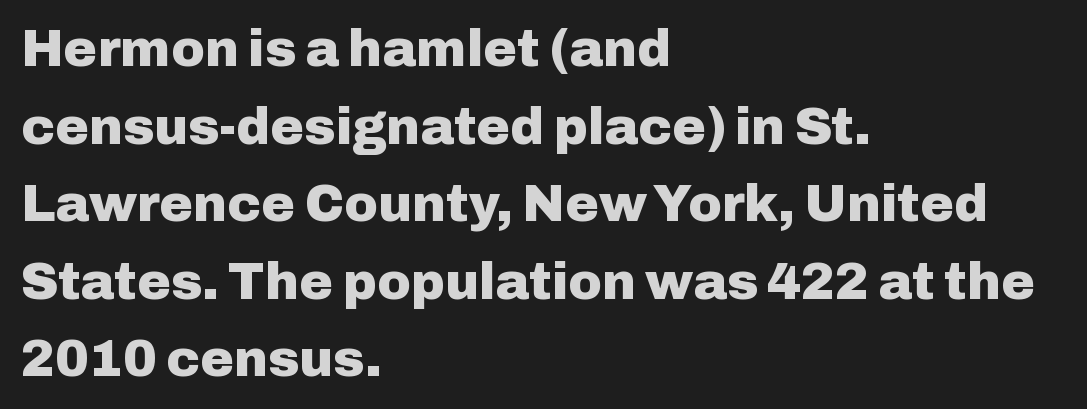
Nothing unusual about the tracking: characters are spaced as the font intends. This sample keeps an unexceptional amount of space between lines. Weight: bold. A bare baseline throughout the passage. The paragraph shown leans on its left margin. Style check: upright.
